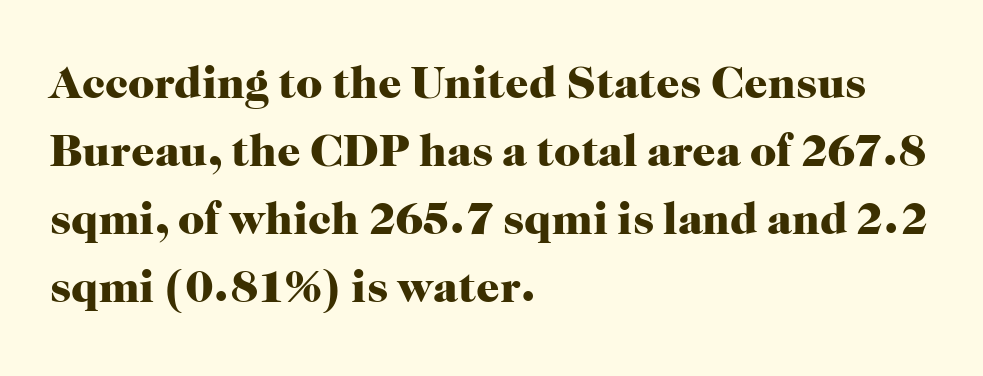
{"serif": "yes", "italic": "no", "bold": "yes", "weight": "heavy", "width": "normal", "stroke_contrast": "high", "x_height": "medium", "monospaced": "no", "underline": "no", "align": "left", "line_spacing": "normal", "line_spacing_ratio": 1.48, "letter_spacing": "normal", "letter_spacing_em": 0.0, "glyph_px": 46}
